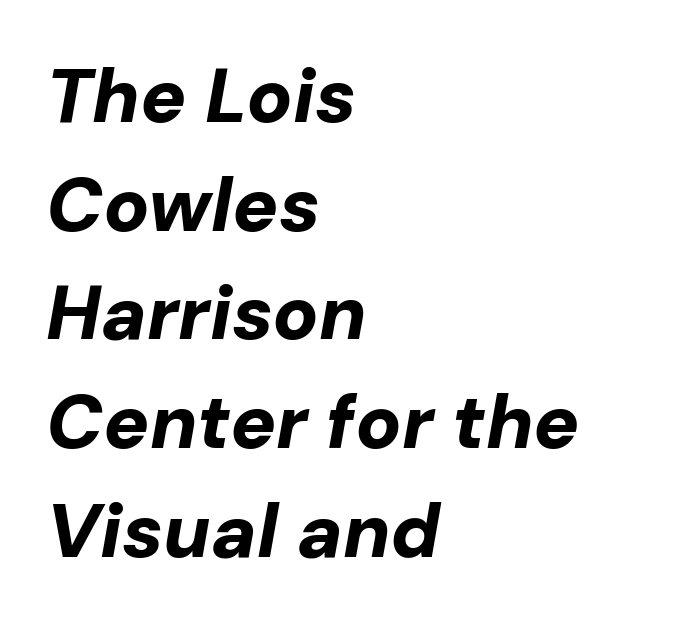
{"italic": "yes", "lean": "right", "slant_degrees": 10, "bold": "yes", "weight": "bold", "width": "normal", "stroke_contrast": "low", "x_height": "medium", "monospaced": "no", "underline": "no", "align": "left", "line_spacing": "normal", "line_spacing_ratio": 1.43, "letter_spacing": "normal", "letter_spacing_em": 0.0, "glyph_px": 76}
